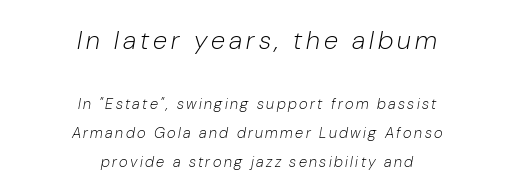
Regarding leading, the lines here are spaced well apart. Tall strokes in this sample are angled rather than plumb. This rendering features lettering with no underline. Horizontally, the lines are justified to the midpoint only. Weight class: somewhere from thin through regular. Note: larger setting up top, smaller setting below.
